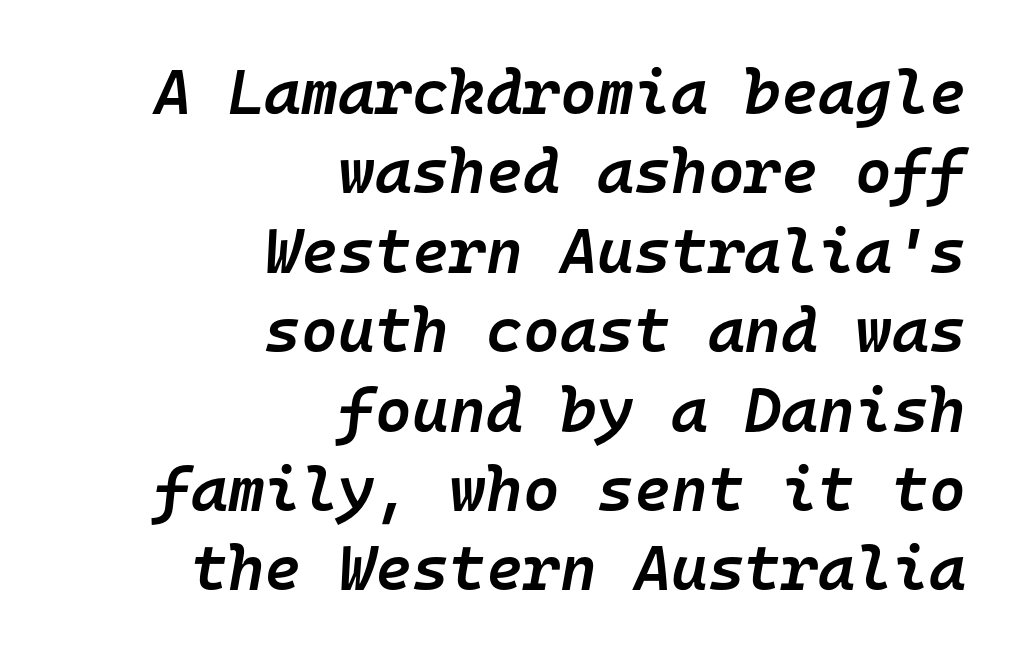
The image shows 63 px semibold type, italic (leaning right), monospaced; set right-aligned, normal line spacing (1.26x), normal letter spacing, not underlined; low stroke contrast and a medium x-height.
